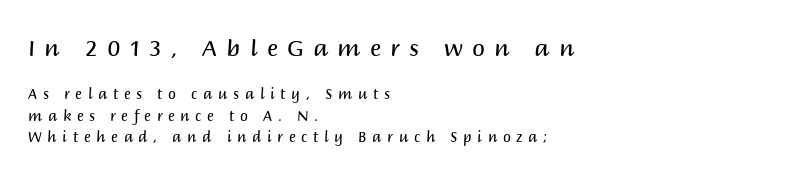
The image shows 23 px text type; set left-aligned, normal line spacing (1.55x), unusually wide letter spacing (+0.41 em), not underlined; the first (top) block is 1.64x larger.
